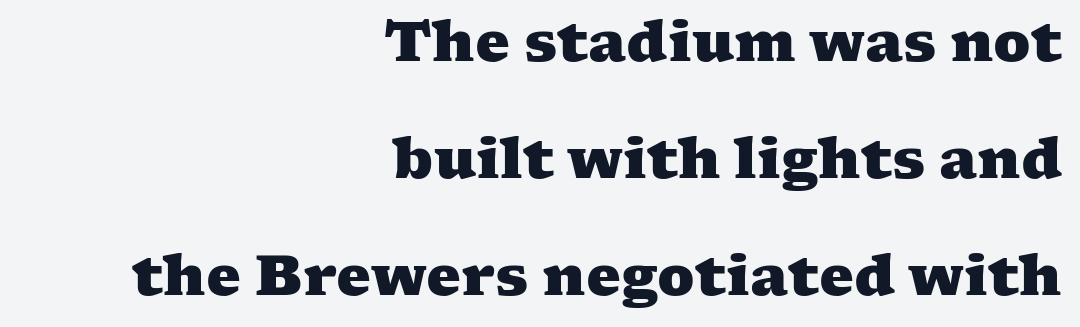
{"serif": "yes", "bold": "yes", "weight": "heavy", "width": "wide", "stroke_contrast": "medium", "x_height": "medium", "monospaced": "no", "underline": "no", "align": "right", "line_spacing": "loose", "line_spacing_ratio": 2.13, "letter_spacing": "normal", "letter_spacing_em": 0.0, "glyph_px": 55}
